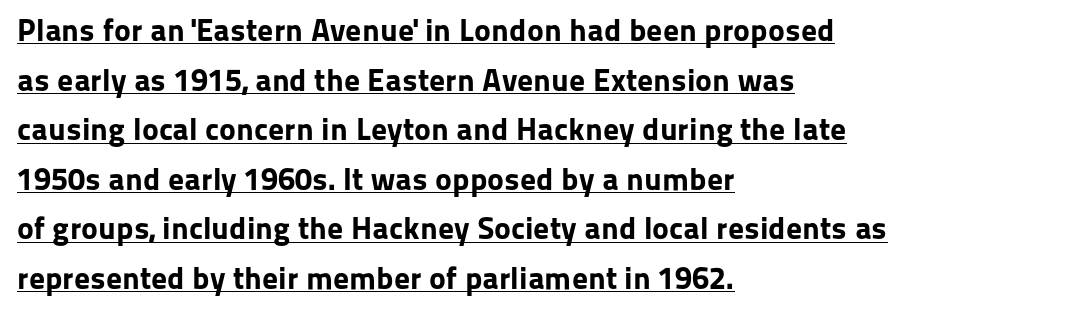
This sample carries an underscore along the baseline area. Nothing unusual about the tracking: characters are spaced as the font intends. Which margin do the lines hug? The left one — the right edge is uneven. The specimen reads as upright at a glance. Typesetter's note: full bold, strokes at maximum text heaviness. Looks like regular typesetting: each glyph gets only the width it needs.
